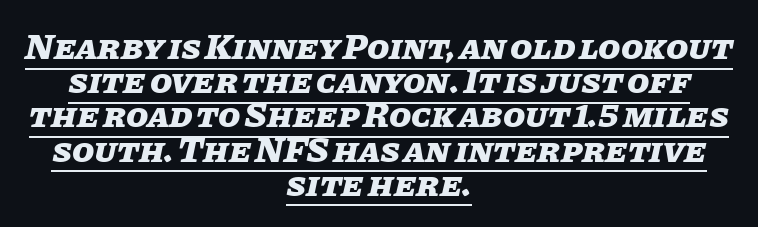
{"italic": "yes", "lean": "right", "slant_degrees": 11, "bold": "yes", "weight": "heavy", "width": "normal", "stroke_contrast": "low", "x_height": "large", "monospaced": "no", "underline": "yes", "align": "center", "line_spacing": "tight", "line_spacing_ratio": 0.95, "letter_spacing": "normal", "letter_spacing_em": 0.0, "glyph_px": 36}
